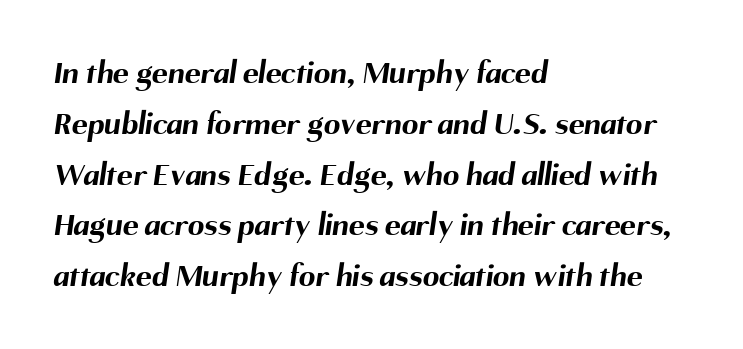
Q: Is the text bold? A: Yes.
Q: Is the typeface a serif or a sans-serif typeface? A: Sans-serif.
Q: Is the text underlined? A: No.
Q: How is the paragraph aligned? A: Left-aligned.
Q: Is the spacing between letters normal or unusually wide? A: Normal.
Q: Is the spacing between lines tight, normal or loose? A: Normal.
Q: Width (condensed, normal, or wide)? A: Normal.
Q: Stroke contrast? A: Medium.
Q: x-height? A: Medium.
Q: Monospaced? A: No.
